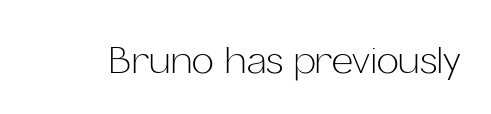
Unmarked baselines from the first word to the last. This is not heavy type; no bold has been used. The font's upright variant was chosen for this text. There is no visible air inserted between adjacent glyphs. These lines are rendered in a variable-pitch font. The characters display no serif detailing; their extremities are plain.
